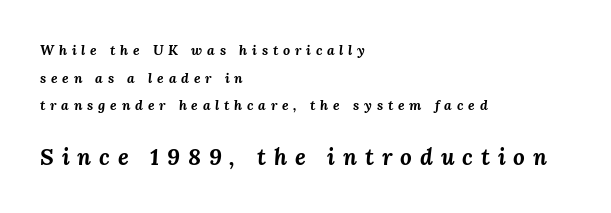
{"italic": "yes", "lean": "right", "slant_degrees": 3, "bold": "yes", "underline": "no", "align": "left", "line_spacing": "loose", "line_spacing_ratio": 1.97, "letter_spacing": "wide", "letter_spacing_em": 0.34, "larger_block": "second", "size_ratio": 1.64, "glyph_px": 23}
